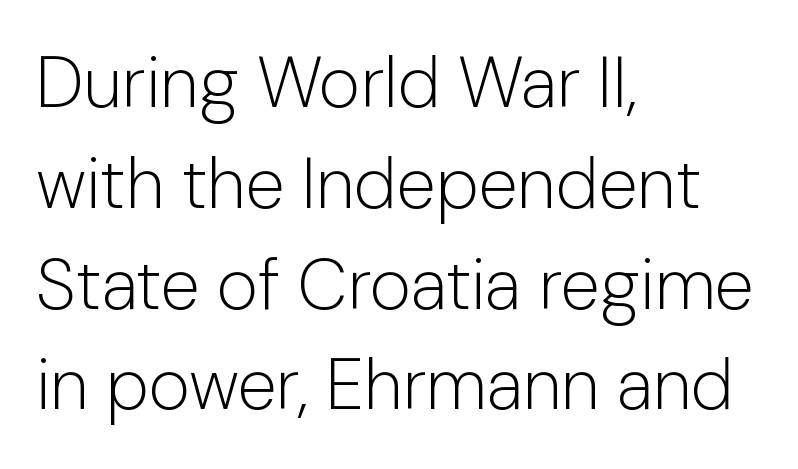
Q: Is the text bold? A: No.
Q: Is the text italic (slanted)? A: No, it is upright.
Q: Is the typeface a serif or a sans-serif typeface? A: Sans-serif.
Q: Is the text underlined? A: No.
Q: How is the paragraph aligned? A: Left-aligned.
Q: Is the spacing between letters normal or unusually wide? A: Normal.
Q: Is the spacing between lines tight, normal or loose? A: Normal.
Q: Width (condensed, normal, or wide)? A: Normal.
Q: Stroke contrast? A: Low.
Q: x-height? A: Medium.
Q: Monospaced? A: No.
